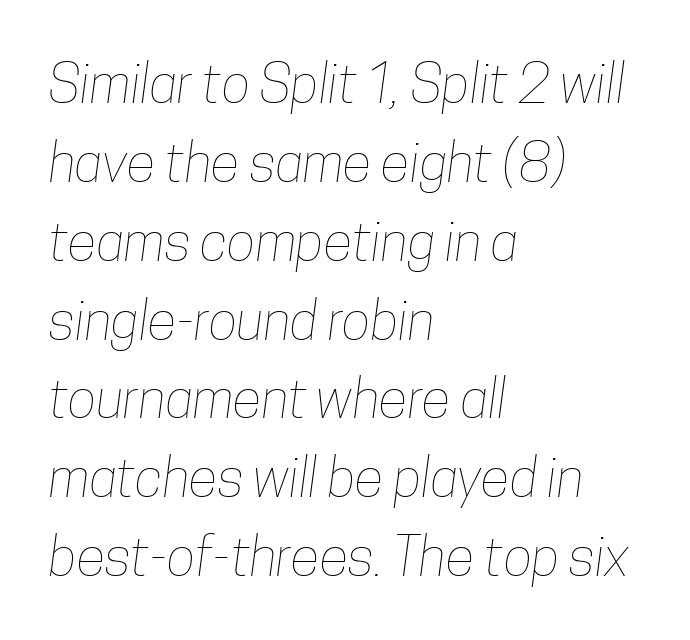
Q: Is the text bold? A: No.
Q: Is the text underlined? A: No.
Q: How is the paragraph aligned? A: Left-aligned.
Q: Is the spacing between letters normal or unusually wide? A: Normal.
Q: Is the spacing between lines tight, normal or loose? A: Normal.
Q: Width (condensed, normal, or wide)? A: Condensed.
Q: Stroke contrast? A: Low.
Q: x-height? A: Medium.
Q: Monospaced? A: No.
